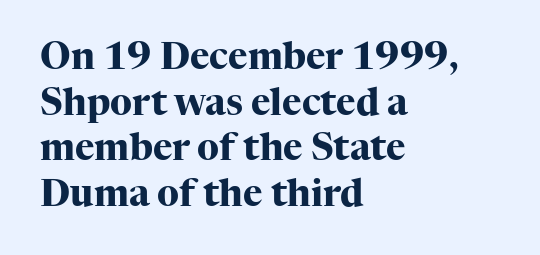
Q: Is the text bold? A: Yes.
Q: Is the text italic (slanted)? A: No, it is upright.
Q: Is the typeface a serif or a sans-serif typeface? A: Serif.
Q: Is the text underlined? A: No.
Q: How is the paragraph aligned? A: Left-aligned.
Q: Is the spacing between letters normal or unusually wide? A: Normal.
Q: Width (condensed, normal, or wide)? A: Normal.
Q: Stroke contrast? A: High.
Q: x-height? A: Medium.
Q: Monospaced? A: No.
